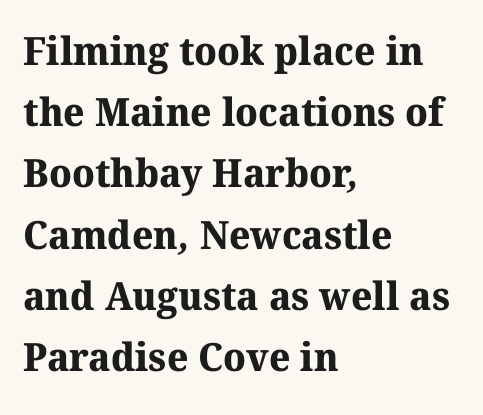
{"serif": "yes", "bold": "yes", "weight": "bold", "width": "normal", "stroke_contrast": "medium", "x_height": "medium", "monospaced": "no", "underline": "no", "align": "left", "line_spacing": "normal", "line_spacing_ratio": 1.57, "letter_spacing": "normal", "letter_spacing_em": 0.0, "glyph_px": 39}
